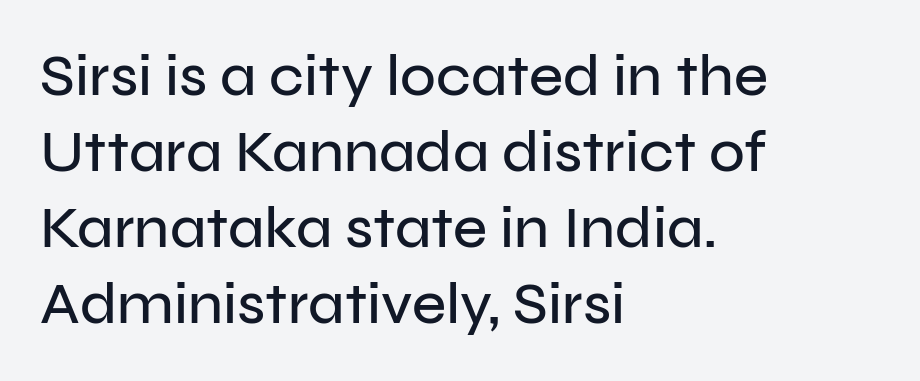
The image shows 59 px sans-serif type, upright; set left-aligned, normal line spacing (1.29x), normal letter spacing, not underlined; low stroke contrast and a medium x-height.
